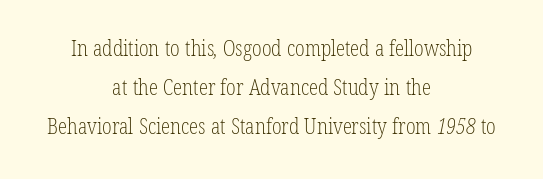
The image shows 21 px text type; set centered, line spacing 1.86x, normal letter spacing, not underlined.
